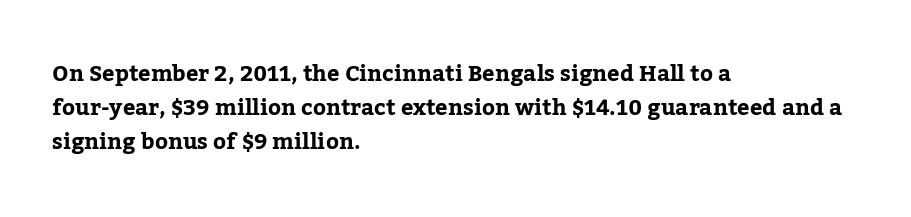
Inter-character spacing is left at the font's built-in metrics. A bare baseline throughout the passage. The typography opts for an upright posture over an oblique one. Casual observation: everything's shoved over to the left.
